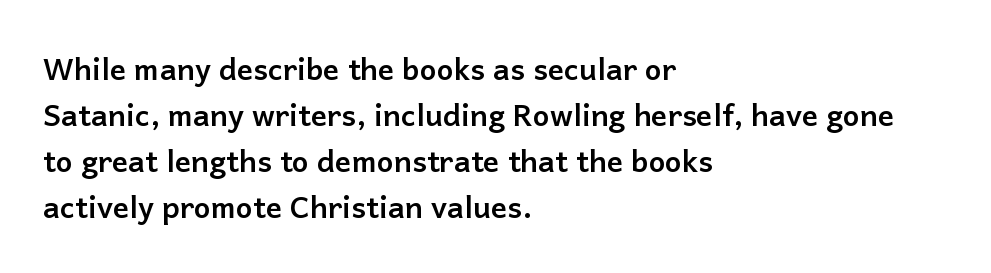
The passage shown is typeset with a sans-serif family. Which margin do the lines hug? The left one — the right edge is uneven. A normal amount of white space separates one row of letters from the next. The string is rendered with underlining switched off. The typesetting leans heavy: a genuine bold. Letter spacing: default.
